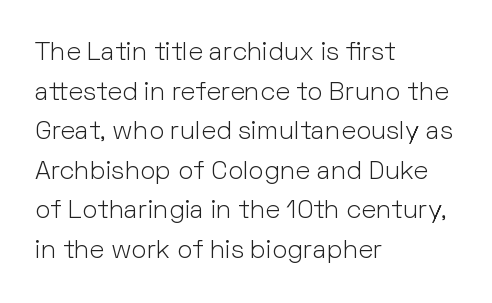
{"italic": "no", "bold": "no", "underline": "no", "align": "left", "line_spacing": "normal", "line_spacing_ratio": 1.52, "letter_spacing": "normal", "letter_spacing_em": 0.0, "glyph_px": 26}
